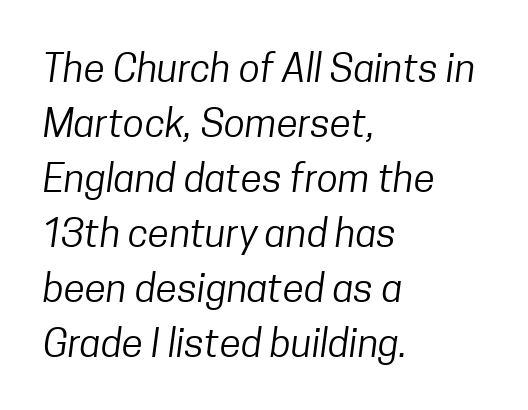
{"serif": "no", "bold": "no", "weight": "regular", "width": "condensed", "stroke_contrast": "low", "x_height": "medium", "monospaced": "no", "underline": "no", "align": "left", "line_spacing": "normal", "line_spacing_ratio": 1.41, "letter_spacing": "normal", "letter_spacing_em": 0.0, "glyph_px": 39}
